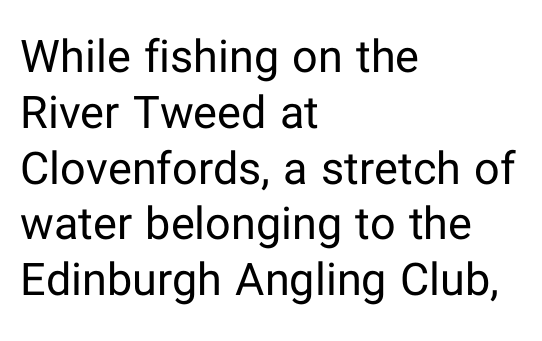
Q: Is the text bold? A: No.
Q: Is the text italic (slanted)? A: No, it is upright.
Q: Is the typeface a serif or a sans-serif typeface? A: Sans-serif.
Q: Is the text underlined? A: No.
Q: How is the paragraph aligned? A: Left-aligned.
Q: Is the spacing between letters normal or unusually wide? A: Normal.
Q: Width (condensed, normal, or wide)? A: Normal.
Q: Stroke contrast? A: Low.
Q: x-height? A: Medium.
Q: Monospaced? A: No.
